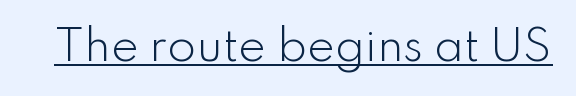
The image shows 42 px light sans-serif type, upright; set normal letter spacing, underlined; low stroke contrast and a small x-height.
